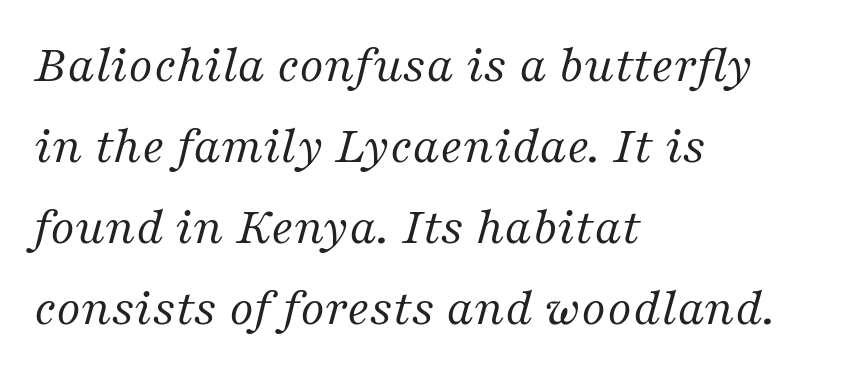
{"serif": "yes", "italic": "yes", "lean": "right", "slant_degrees": 16, "bold": "no", "weight": "regular", "width": "normal", "stroke_contrast": "medium", "x_height": "medium", "monospaced": "no", "underline": "no", "align": "left", "line_spacing": "normal", "line_spacing_ratio": 1.53, "letter_spacing": "normal", "letter_spacing_em": 0.0, "glyph_px": 53}
